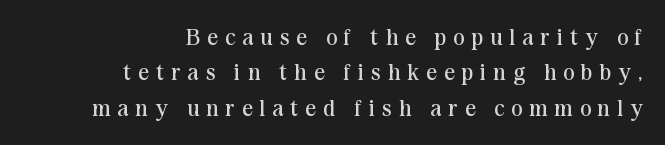
{"italic": "no", "bold": "no", "underline": "no", "align": "right", "line_spacing": "normal", "line_spacing_ratio": 1.54, "letter_spacing": "wide", "letter_spacing_em": 0.32, "glyph_px": 23}
